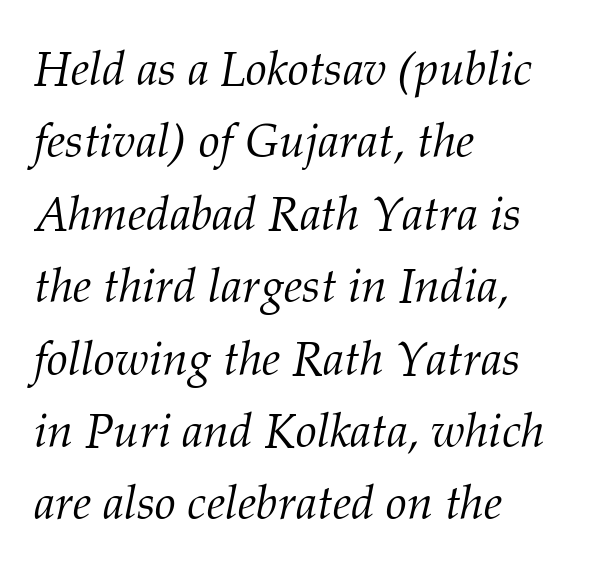
{"serif": "yes", "italic": "yes", "lean": "right", "slant_degrees": 12, "bold": "no", "weight": "light", "width": "normal", "stroke_contrast": "medium", "x_height": "medium", "monospaced": "no", "underline": "no", "align": "left", "line_spacing": "normal", "line_spacing_ratio": 1.54, "letter_spacing": "normal", "letter_spacing_em": 0.0, "glyph_px": 47}
